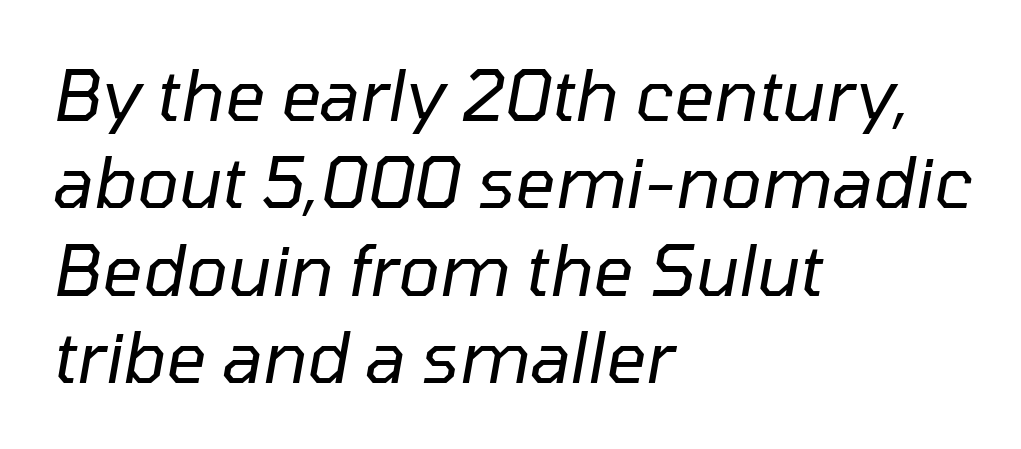
Q: Is the text bold? A: No.
Q: Is the text italic (slanted)? A: Yes, it leans right by about 10 degrees.
Q: Is the text underlined? A: No.
Q: How is the paragraph aligned? A: Left-aligned.
Q: Is the spacing between letters normal or unusually wide? A: Normal.
Q: Is the spacing between lines tight, normal or loose? A: Normal.
Q: Width (condensed, normal, or wide)? A: Normal.
Q: Stroke contrast? A: Low.
Q: x-height? A: Medium.
Q: Monospaced? A: No.
